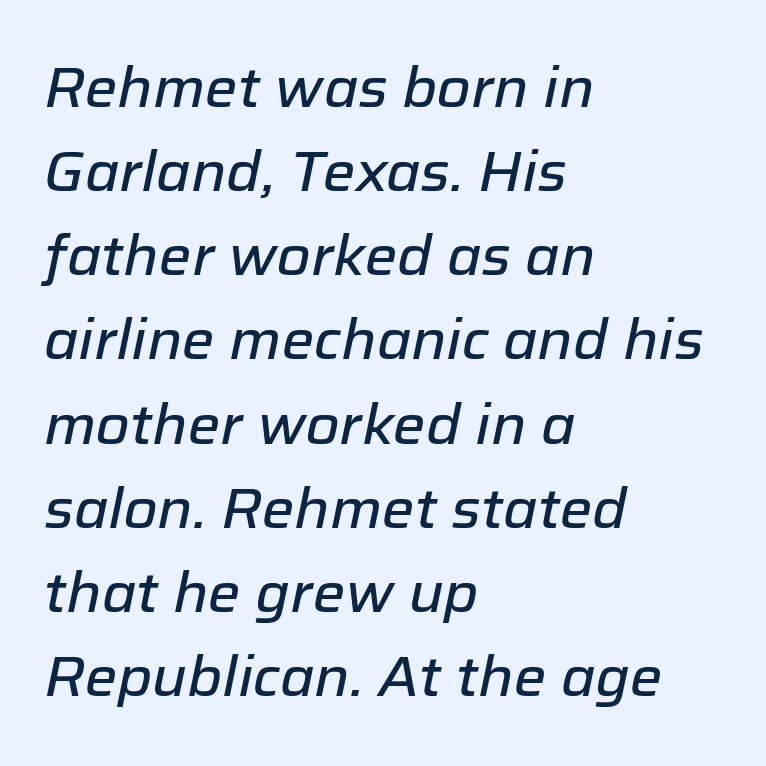
Q: Is the text italic (slanted)? A: Yes, it leans right by about 12 degrees.
Q: Is the text underlined? A: No.
Q: How is the paragraph aligned? A: Left-aligned.
Q: Is the spacing between letters normal or unusually wide? A: Normal.
Q: Is the spacing between lines tight, normal or loose? A: Normal.
Q: Width (condensed, normal, or wide)? A: Normal.
Q: Stroke contrast? A: Low.
Q: x-height? A: Medium.
Q: Monospaced? A: No.
